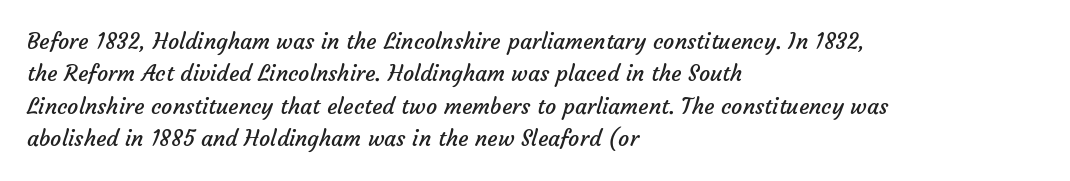
The image shows 22 px text type; set left-aligned, normal line spacing (1.47x), normal letter spacing, not underlined.
